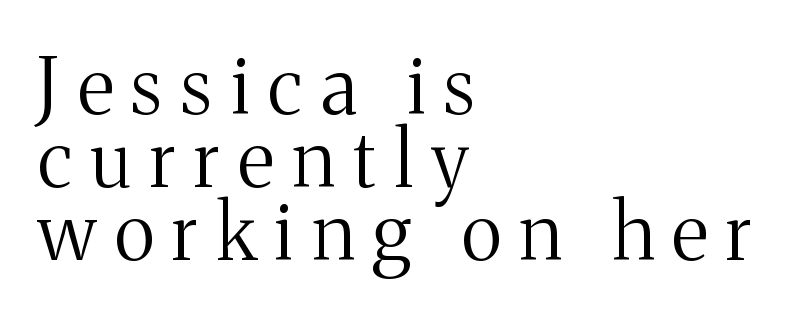
{"serif": "yes", "italic": "no", "bold": "no", "weight": "regular", "width": "normal", "stroke_contrast": "medium", "x_height": "medium", "monospaced": "no", "underline": "no", "align": "left", "line_spacing": "tight", "line_spacing_ratio": 0.95, "letter_spacing": "wide", "letter_spacing_em": 0.24, "glyph_px": 77}
